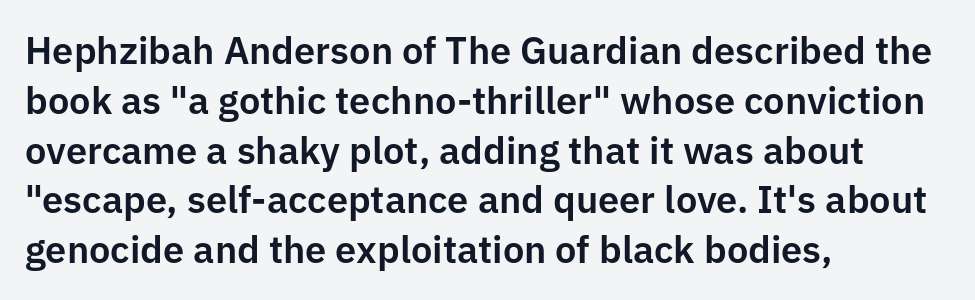
Rendered with straight, roman letterforms. Anything drawn beneath the words? Only blank space. Honestly, the row spacing looks completely unremarkable. A sans-serif font was chosen for this passage.
